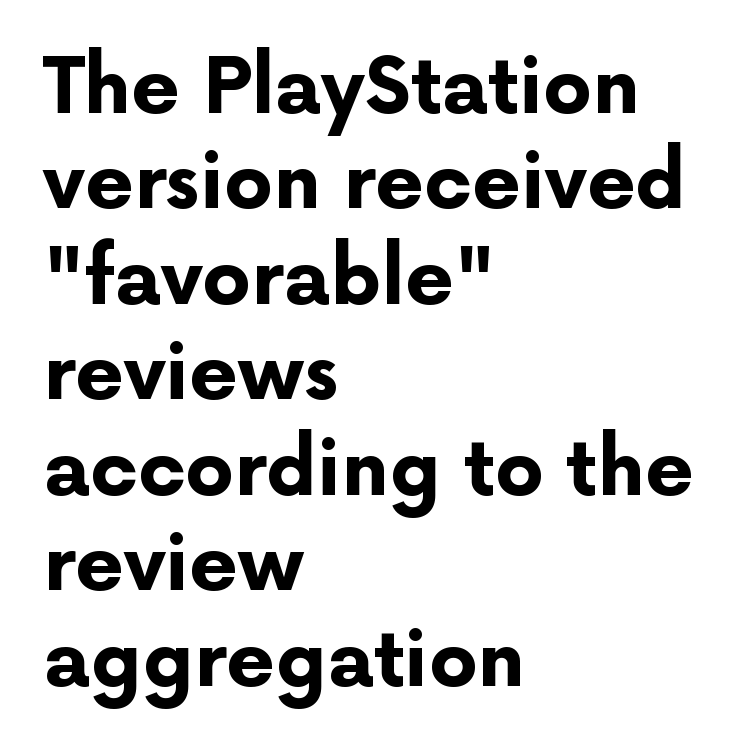
The image shows 77 px bold sans-serif type, upright; set left-aligned, line spacing 1.24x, normal letter spacing, not underlined; low stroke contrast and a medium x-height.
